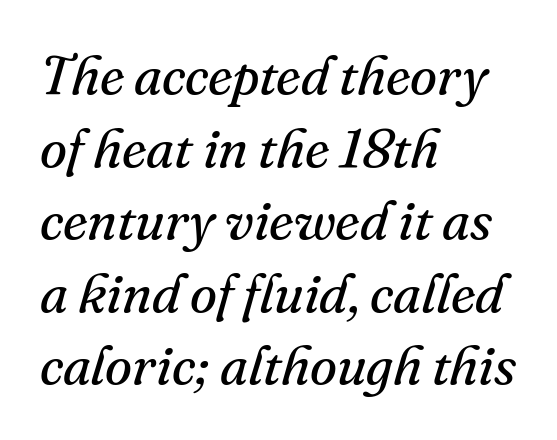
{"serif": "yes", "italic": "yes", "lean": "right", "slant_degrees": 16, "bold": "no", "weight": "regular", "width": "normal", "stroke_contrast": "medium", "x_height": "small", "monospaced": "no", "underline": "no", "align": "left", "line_spacing": "normal", "line_spacing_ratio": 1.32, "letter_spacing": "normal", "letter_spacing_em": 0.0, "glyph_px": 55}
